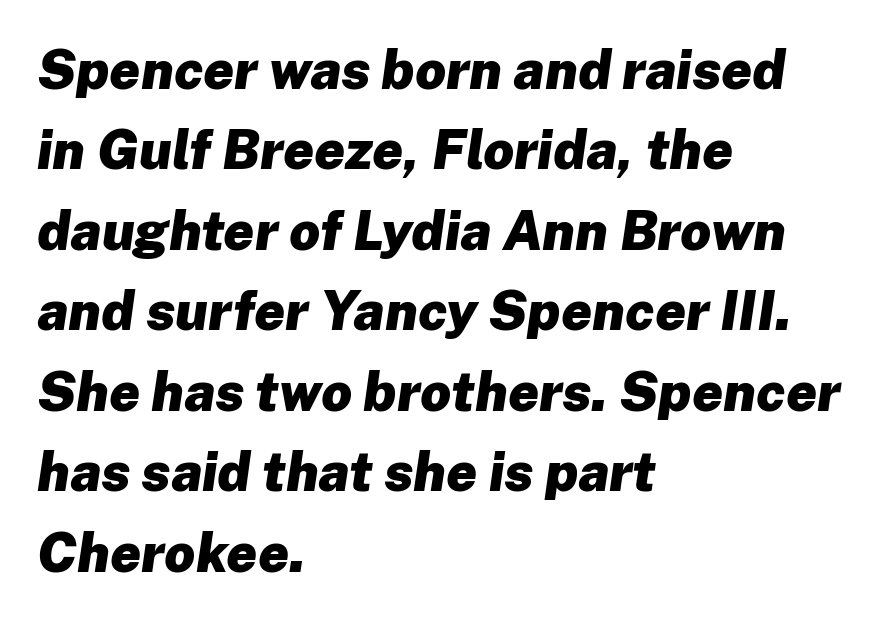
In terms of leading, this rendering sits right in the middle. You could not count columns in this text — the font is proportionally spaced. If you drew a line through each stem, it would be angled. These lines stack with their left ends in a neat column.
